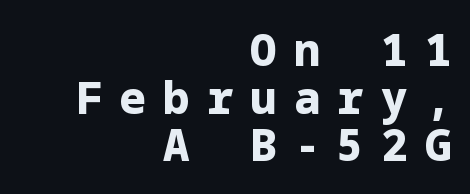
How heavy is the stroke? Heavy — this is a bold. The face used here is rendered with a markedly widened letterfit. This rendering uses right alignment, leaving the left contour irregular. Is this a sans? Yes — the strokes have no serifs. Quick note: not italic, upright. Has an underline been added? It has not.
